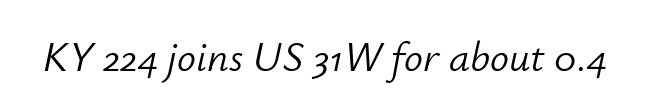
The typeface has the unassuming heft of standard copy or less. Spacing verdict: proportional, widths tailored to each character. Posture: slanted. Underlining? Definitely not there. Standard letterfit; no display-style spreading of the glyphs.
